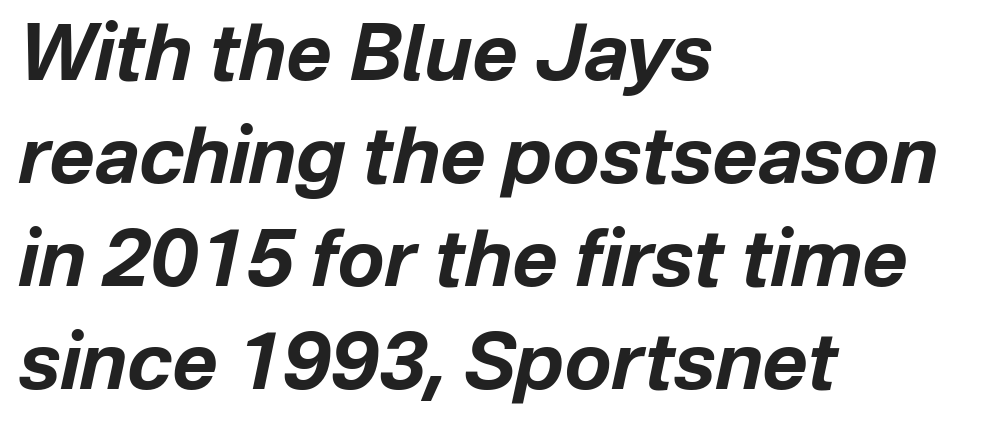
The image shows 78 px bold type, italic (leaning right); set left-aligned, normal line spacing (1.32x), normal letter spacing, not underlined; low stroke contrast and a medium x-height.
